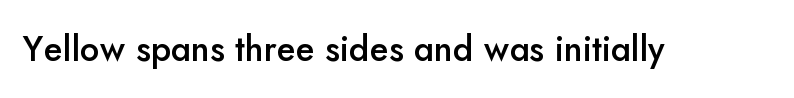
Q: Is the text bold? A: Semi-bold.
Q: Is the text italic (slanted)? A: No, it is upright.
Q: Is the typeface a serif or a sans-serif typeface? A: Sans-serif.
Q: Is the text underlined? A: No.
Q: Is the spacing between letters normal or unusually wide? A: Normal.
Q: Width (condensed, normal, or wide)? A: Normal.
Q: Stroke contrast? A: Low.
Q: x-height? A: Small.
Q: Monospaced? A: No.
